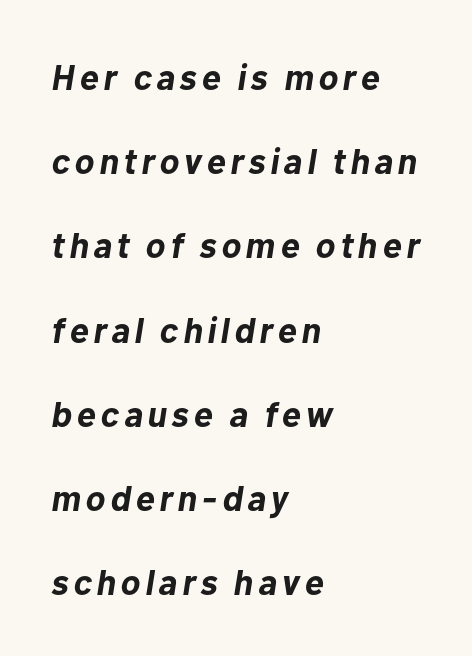
Do the characters align in a grid? No, the font is proportional. Does the lettering tilt? It does — this is italic. The setting favours the left margin, as ordinary paragraphs usually do. The sample has been set heavy, in full bold.
